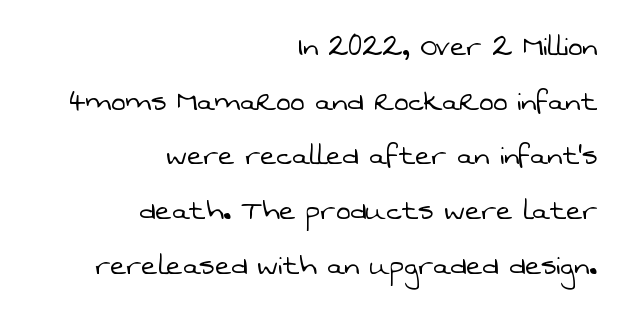
The horizontal fit of the characters is conventional and even. Here the designer chose a conventional face with non-uniform glyph widths. No letter is thick-stroked: the sample isn't bold. Decoration check: the copy has no underline. The font family rendered here belongs to the sans-serif group.
